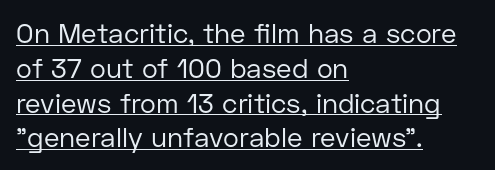
{"italic": "no", "bold": "no", "underline": "yes", "align": "left", "line_spacing": "normal", "line_spacing_ratio": 1.29, "letter_spacing": "normal", "letter_spacing_em": 0.0, "glyph_px": 27}
